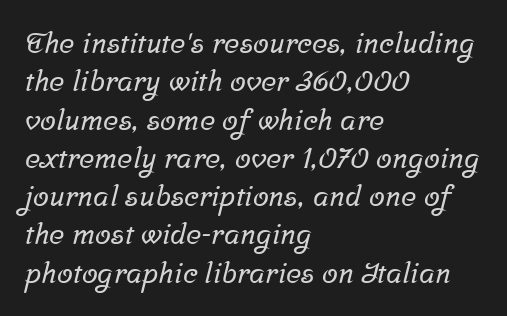
{"width": "normal", "stroke_contrast": "low", "x_height": "medium", "monospaced": "no", "underline": "no", "align": "left", "line_spacing": "normal", "line_spacing_ratio": 1.32, "letter_spacing": "normal", "letter_spacing_em": 0.0, "glyph_px": 29}
